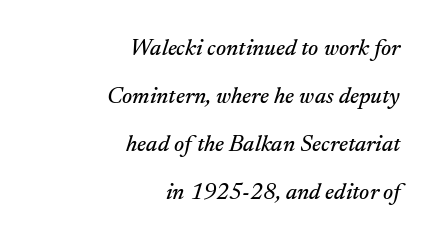
Visually the block forms a straight wall on the right and a jagged coastline on the left. Tracking value appears to be zero — textbook default spacing. Would a proofreader flag this as italicized? Yes. Leading is clearly above the norm, producing a sparse column.
